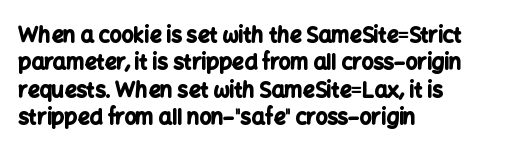
{"italic": "no", "bold": "yes", "underline": "no", "align": "left", "line_spacing": "normal", "line_spacing_ratio": 1.3, "letter_spacing": "normal", "letter_spacing_em": 0.0, "glyph_px": 21}
